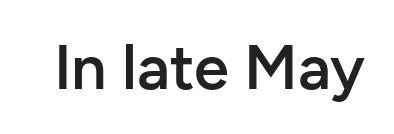
Notice how the stems are strictly vertical — no italics here. Check where the strokes stop: nothing finishes them off — pure sans. Stems and bowls a touch heavier than normal — semibold. The face used here is proportionally spaced, like ordinary book or web type.
